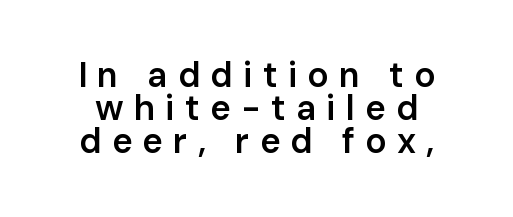
The typeface chosen for these lines omits serifs. Anything drawn beneath the words? Only blank space. Heft: intermediate — a semibold. What stands out about the letter spacing? Its width — letters are far apart.
